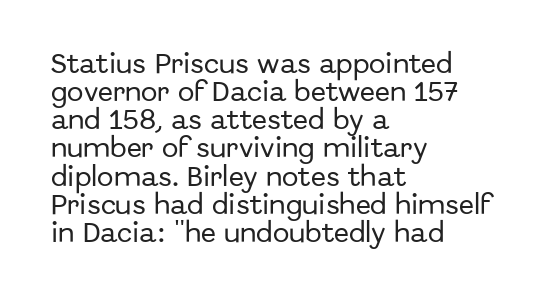
Style check: upright. Decoration check: the copy has no underline. The gaps between neighbouring characters are ordinary and unremarkable. This sample is left-justified, so line endings fall wherever the words run out. The rows are spaced the way most documents space them.
